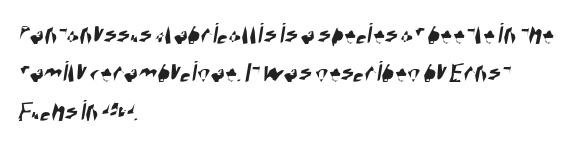
{"serif": "no", "width": "condensed", "stroke_contrast": "high", "x_height": "large", "monospaced": "no", "underline": "no", "align": "left", "line_spacing": "normal", "line_spacing_ratio": 1.28, "letter_spacing": "normal", "letter_spacing_em": 0.0, "glyph_px": 30}
